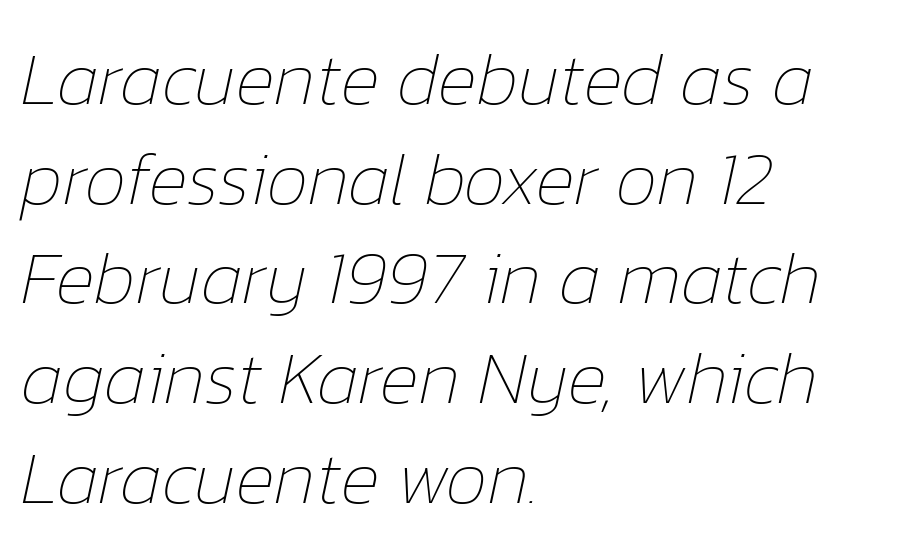
The image shows 75 px thin type, italic (leaning right); set left-aligned, normal line spacing (1.33x), normal letter spacing, not underlined; low stroke contrast and a medium x-height.
